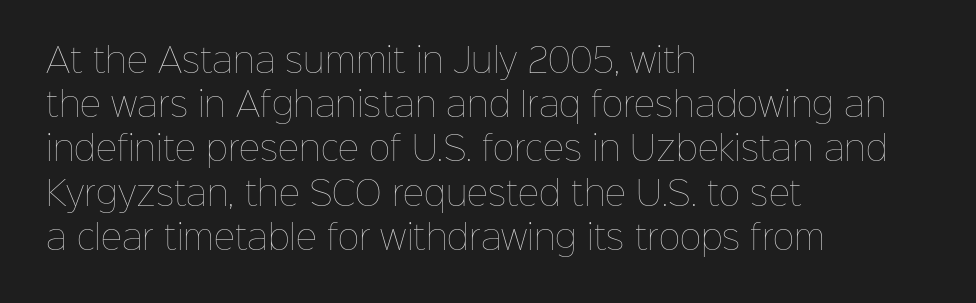
The image shows 33 px thin type, upright; set left-aligned, normal line spacing (1.34x), normal letter spacing, not underlined; low stroke contrast and a medium x-height.
